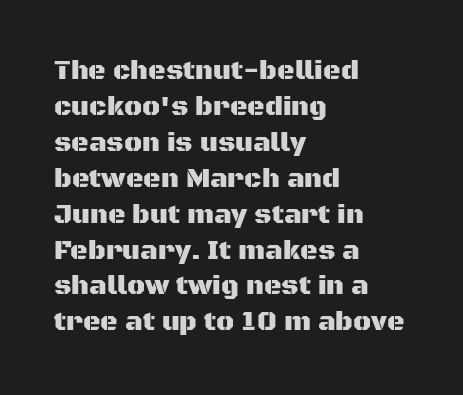
Q: Is the text italic (slanted)? A: No, it is upright.
Q: Is the text underlined? A: No.
Q: How is the paragraph aligned? A: Left-aligned.
Q: Is the spacing between letters normal or unusually wide? A: Normal.
Q: Is the spacing between lines tight, normal or loose? A: Normal.
